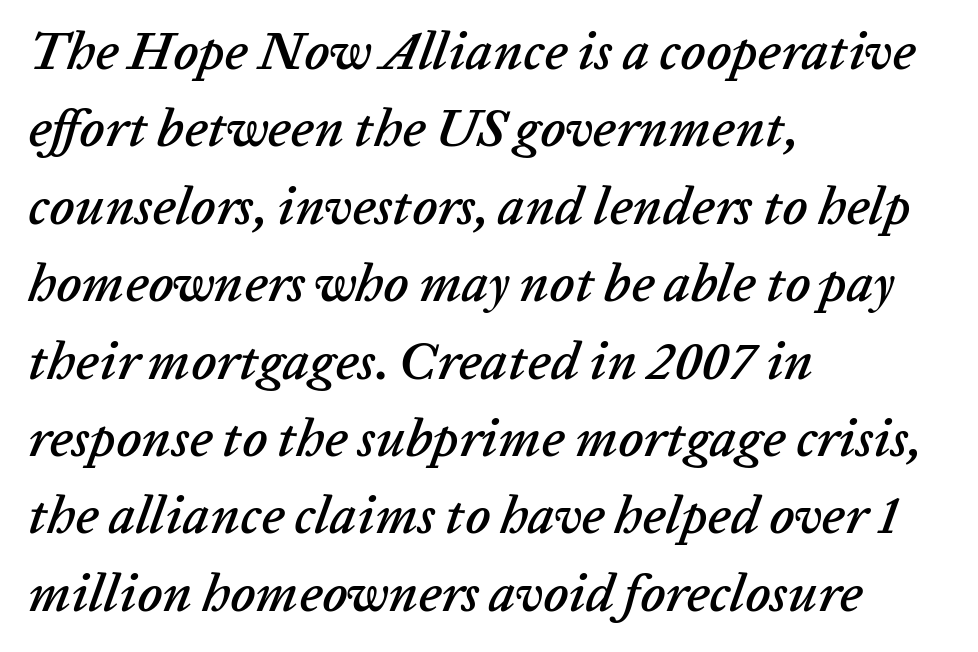
{"italic": "yes", "lean": "right", "slant_degrees": 20, "width": "normal", "stroke_contrast": "low", "x_height": "medium", "monospaced": "no", "underline": "no", "align": "left", "line_spacing": "normal", "line_spacing_ratio": 1.46, "letter_spacing": "normal", "letter_spacing_em": 0.0, "glyph_px": 53}
